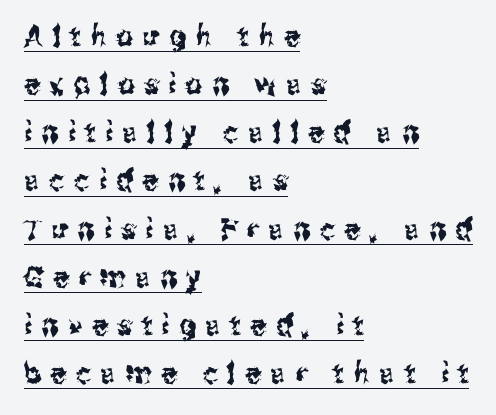
The image shows 29 px condensed sans-serif type, upright; set left-aligned, normal line spacing (1.66x), unusually wide letter spacing (+0.33 em), underlined; medium stroke contrast and a medium x-height.
